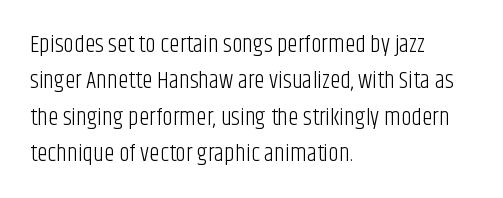
The foot of each line stays bare and open. These lines stack with their left ends in a neat column. Italic: no, the glyphs are upright roman. These lines sit exactly where default settings would place them.
